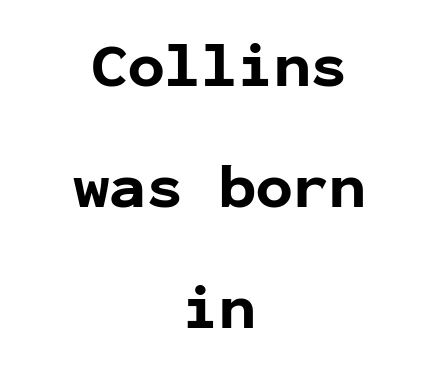
Q: Is the text bold? A: Yes.
Q: Is the text italic (slanted)? A: No, it is upright.
Q: Is the typeface a serif or a sans-serif typeface? A: Sans-serif.
Q: Is the text underlined? A: No.
Q: How is the paragraph aligned? A: Centered.
Q: Is the spacing between letters normal or unusually wide? A: Normal.
Q: Is the spacing between lines tight, normal or loose? A: Loose.
Q: Width (condensed, normal, or wide)? A: Normal.
Q: Stroke contrast? A: Low.
Q: x-height? A: Medium.
Q: Monospaced? A: Yes.
